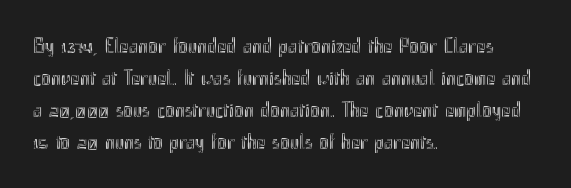
Q: Is the text italic (slanted)? A: No, it is upright.
Q: Is the text underlined? A: No.
Q: How is the paragraph aligned? A: Left-aligned.
Q: Is the spacing between letters normal or unusually wide? A: Normal.
Q: Is the spacing between lines tight, normal or loose? A: Normal.
